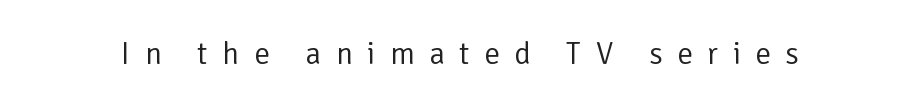
These lines have a slow, spaced-out rhythm from letter to letter. The letters stand upright; this is a roman face. Think of a printed novel: that variable character pitch is what you see here. Look at the bottom of the vertical strokes: they stop flat, with no serifs. Is the stroke heavy? The answer is a plain regular-or-lighter.
